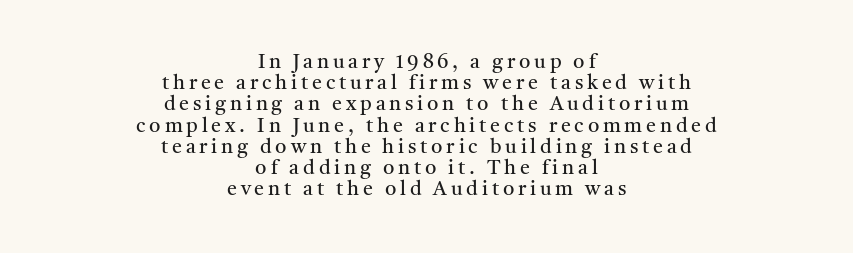
Q: Is the text bold? A: No.
Q: Is the text italic (slanted)? A: No, it is upright.
Q: Is the text underlined? A: No.
Q: How is the paragraph aligned? A: Centered.
Q: Is the spacing between lines tight, normal or loose? A: Tight.
